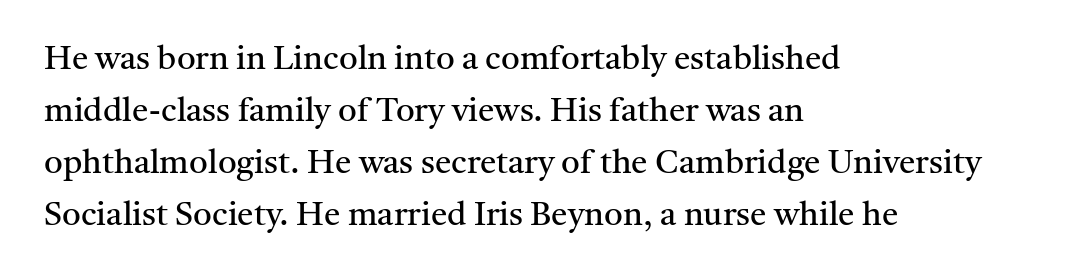
{"serif": "yes", "italic": "no", "bold": "no", "weight": "regular", "width": "normal", "stroke_contrast": "medium", "x_height": "medium", "monospaced": "no", "underline": "no", "align": "left", "line_spacing": "normal", "line_spacing_ratio": 1.58, "letter_spacing": "normal", "letter_spacing_em": 0.0, "glyph_px": 33}
